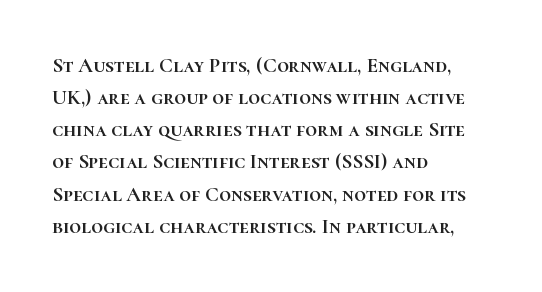
Q: Is the text italic (slanted)? A: No, it is upright.
Q: Is the text underlined? A: No.
Q: How is the paragraph aligned? A: Left-aligned.
Q: Is the spacing between letters normal or unusually wide? A: Normal.
Q: Is the spacing between lines tight, normal or loose? A: Normal.
